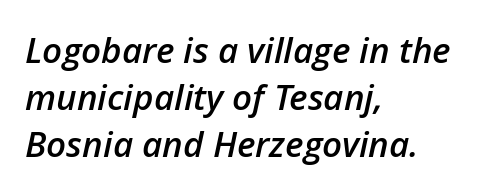
Q: Is the text bold? A: Semi-bold.
Q: Is the text italic (slanted)? A: Yes, it leans right by about 12 degrees.
Q: Is the text underlined? A: No.
Q: How is the paragraph aligned? A: Left-aligned.
Q: Is the spacing between letters normal or unusually wide? A: Normal.
Q: Is the spacing between lines tight, normal or loose? A: Normal.
Q: Width (condensed, normal, or wide)? A: Normal.
Q: Stroke contrast? A: Low.
Q: x-height? A: Medium.
Q: Monospaced? A: No.
